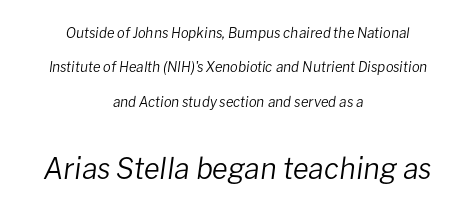
The text block is weighted toward neither margin, spreading evenly from the middle. Does the leading feel generous? Absolutely, it's lavish. Note: smaller setting up top, larger setting below. Each row of text sits above clean, open space. Here the designer chose a conventional face with non-uniform glyph widths.
